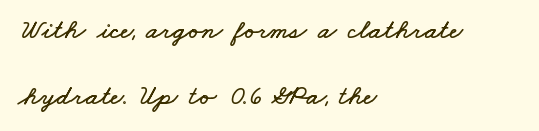
The type is set solid horizontally, with unmodified tracking. A student would call this left alignment; a typographer would say flush left, rag right. Looks like regular typesetting: each glyph gets only the width it needs. Quick note: underline off. Interline gaps are noticeably wide in this sample.
